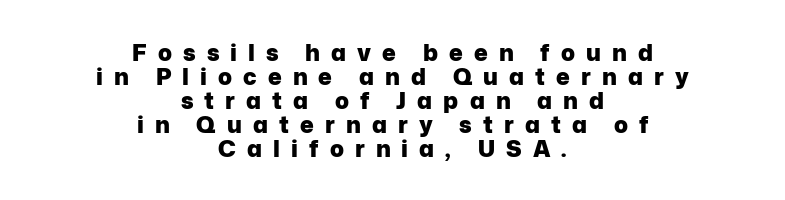
Q: Is the text bold? A: Yes.
Q: Is the text italic (slanted)? A: No, it is upright.
Q: Is the text underlined? A: No.
Q: How is the paragraph aligned? A: Centered.
Q: Is the spacing between letters normal or unusually wide? A: Unusually wide.
Q: Is the spacing between lines tight, normal or loose? A: Tight.
